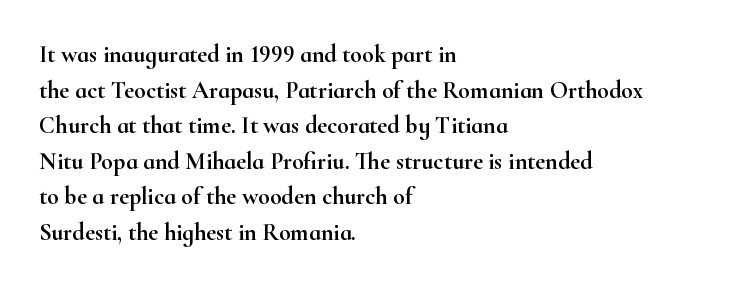
The lettering holds an erect, upright posture throughout. Inter-character spacing is left at the font's built-in metrics. The glyphs are unaccompanied by any horizontal stroke below them. Horizontal alignment here is leftward, the default for most running prose. Is there much room between lines? A standard amount, neither cramped nor airy.
